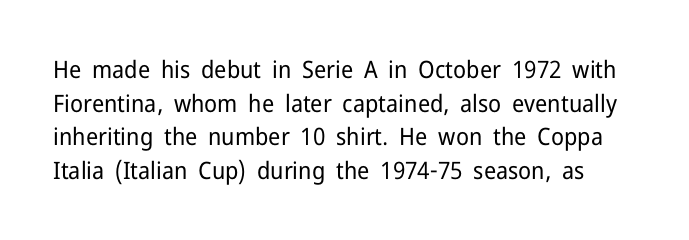
The image shows 24 px text type, upright; set normal line spacing (1.4x), normal letter spacing, not underlined.
